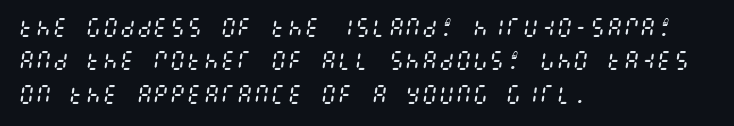
Q: Is the text bold? A: No.
Q: Is the text italic (slanted)? A: Yes, it leans right by about 8 degrees.
Q: Is the text underlined? A: No.
Q: How is the paragraph aligned? A: Left-aligned.
Q: Is the spacing between letters normal or unusually wide? A: Normal.
Q: Is the spacing between lines tight, normal or loose? A: Normal.
